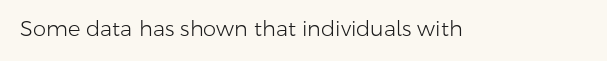
The passage shown is not underscored anywhere. The font's upright variant was chosen for this text. Stems here are at most as thick as an everyday book face. Observe the ordinary spacing: letters are neighbours, not strangers.
